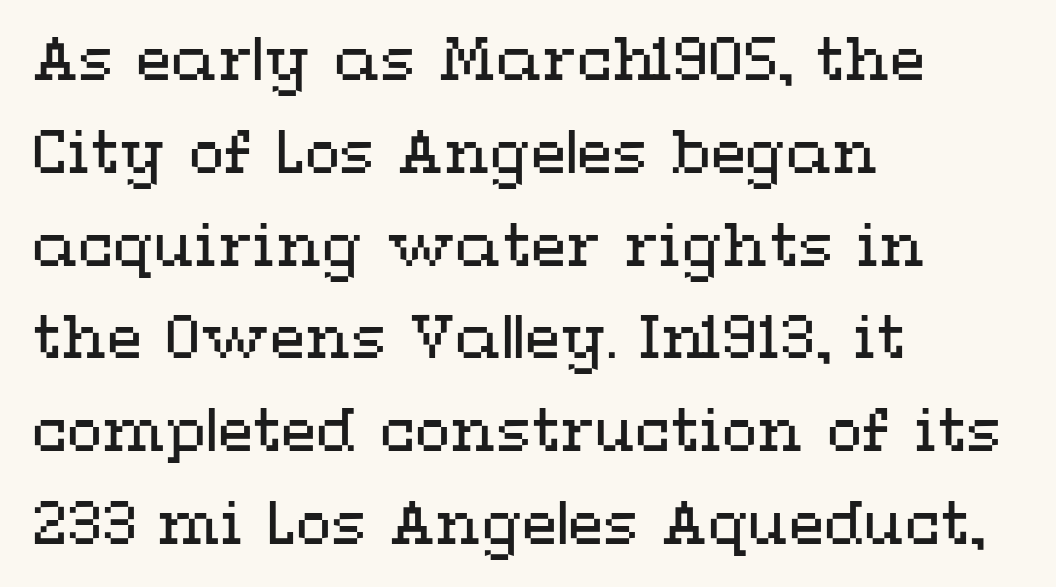
Q: Is the text bold? A: No.
Q: Is the text italic (slanted)? A: No, it is upright.
Q: Is the text underlined? A: No.
Q: How is the paragraph aligned? A: Left-aligned.
Q: Is the spacing between letters normal or unusually wide? A: Normal.
Q: Is the spacing between lines tight, normal or loose? A: Normal.
Q: Width (condensed, normal, or wide)? A: Wide.
Q: Stroke contrast? A: Medium.
Q: x-height? A: Medium.
Q: Monospaced? A: No.
